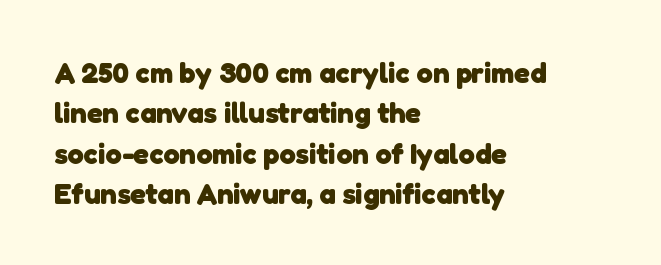
Q: Is the text bold? A: Yes.
Q: Is the typeface a serif or a sans-serif typeface? A: Sans-serif.
Q: Is the text underlined? A: No.
Q: How is the paragraph aligned? A: Left-aligned.
Q: Is the spacing between letters normal or unusually wide? A: Normal.
Q: Is the spacing between lines tight, normal or loose? A: Normal.
Q: Width (condensed, normal, or wide)? A: Normal.
Q: Stroke contrast? A: Low.
Q: x-height? A: Medium.
Q: Monospaced? A: No.
